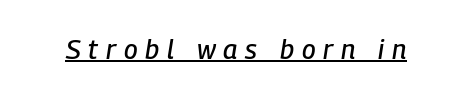
Q: Is the text italic (slanted)? A: Yes, it leans right by about 9 degrees.
Q: Is the text underlined? A: Yes.
Q: Is the spacing between letters normal or unusually wide? A: Unusually wide.
